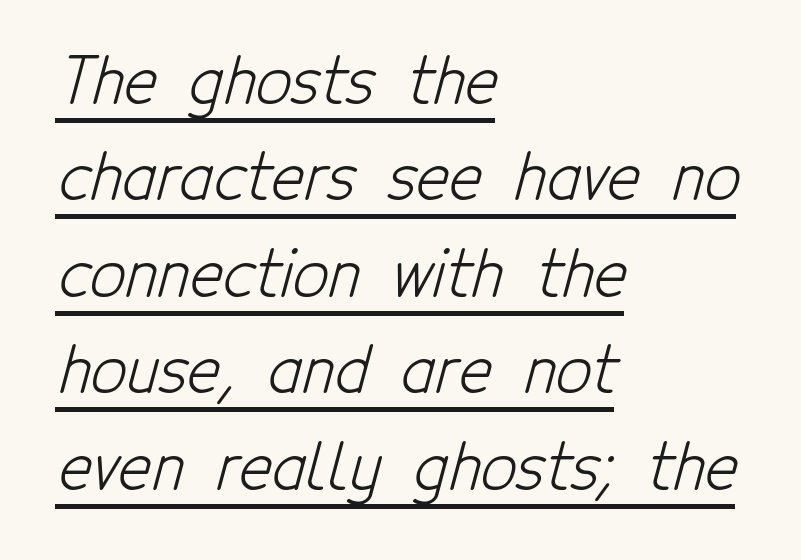
The words here are underlined. The ragged edge is on the right, which tells us the setting is flush left. These lines are composed in type without serifs. Weight: not bold — regular or lighter.
